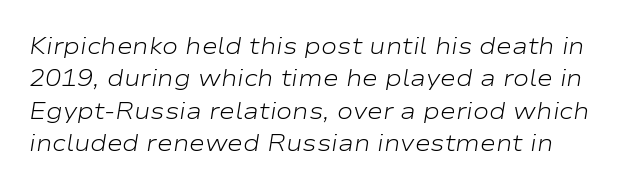
The image shows 24 px text type, italic (leaning right); set normal line spacing (1.35x), normal letter spacing, not underlined.
